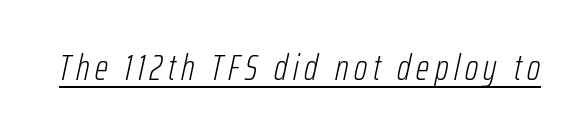
The rendering uses natural spacing where letterforms have individual widths. The text carries the slant typical of an italic or oblique font. These glyphs show unthickened strokes, regular width or finer. Quick note: underline on.
